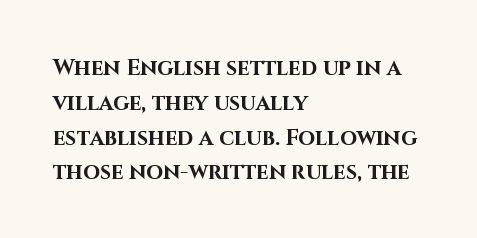
Q: Is the text bold? A: Yes.
Q: Is the text italic (slanted)? A: No, it is upright.
Q: Is the text underlined? A: No.
Q: How is the paragraph aligned? A: Left-aligned.
Q: Is the spacing between letters normal or unusually wide? A: Normal.
Q: Is the spacing between lines tight, normal or loose? A: Normal.
